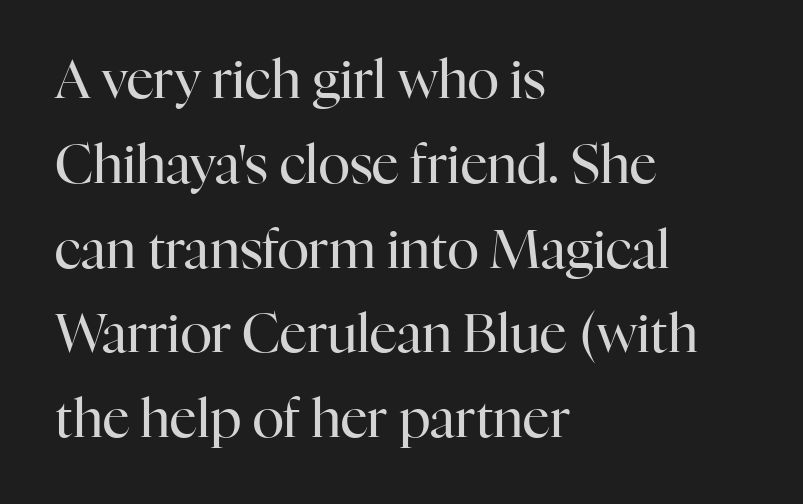
The text was rendered using a seriffed face with decorative stroke endings. You could not count columns in this text — the font is proportionally spaced. The letters stand straight up with perfectly vertical stems. This reads as an unemphasized weight, regular at the heaviest. Vertical spacing — default. Glance below the letters and you will spot only blank space.
